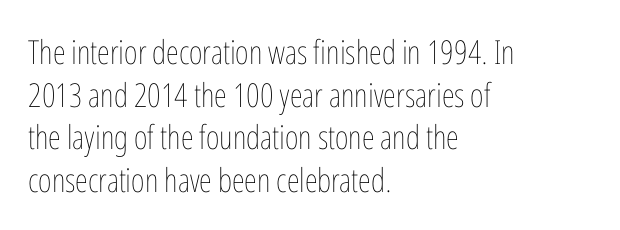
The image shows 33 px thin, condensed type, upright; set left-aligned, normal line spacing (1.29x), normal letter spacing, not underlined; low stroke contrast and a medium x-height.
